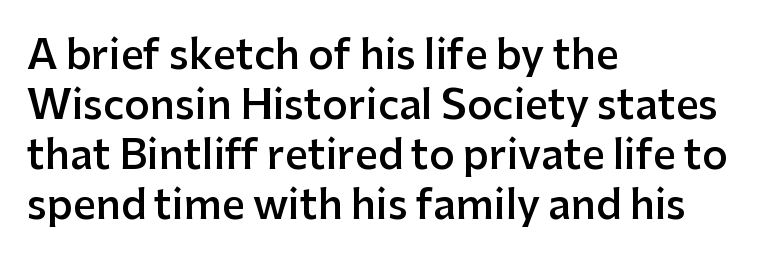
Q: Is the text bold? A: Semi-bold.
Q: Is the text italic (slanted)? A: No, it is upright.
Q: Is the typeface a serif or a sans-serif typeface? A: Sans-serif.
Q: Is the text underlined? A: No.
Q: How is the paragraph aligned? A: Left-aligned.
Q: Is the spacing between letters normal or unusually wide? A: Normal.
Q: Is the spacing between lines tight, normal or loose? A: Normal.
Q: Width (condensed, normal, or wide)? A: Normal.
Q: Stroke contrast? A: Low.
Q: x-height? A: Medium.
Q: Monospaced? A: No.
